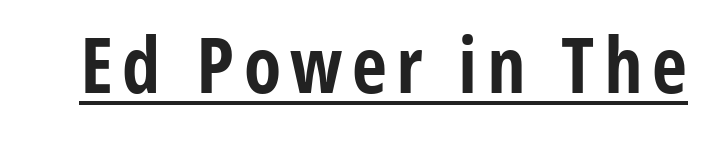
{"serif": "no", "italic": "no", "bold": "yes", "weight": "bold", "width": "condensed", "stroke_contrast": "low", "x_height": "medium", "monospaced": "no", "underline": "yes", "glyph_px": 77}
